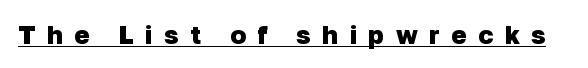
Q: Is the text bold? A: Yes.
Q: Is the text underlined? A: Yes.
Q: Is the spacing between letters normal or unusually wide? A: Unusually wide.
